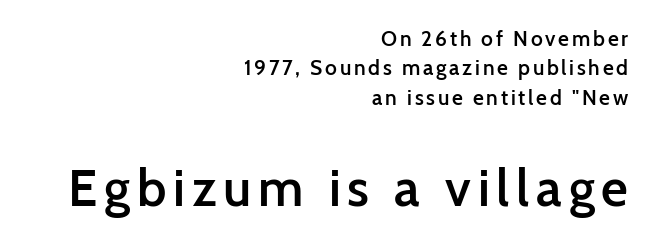
The image shows 52 px semibold sans-serif type, upright; set right-aligned, normal line spacing (1.4x), not underlined; the second (bottom) block is 2.48x larger; low stroke contrast and a medium x-height.
